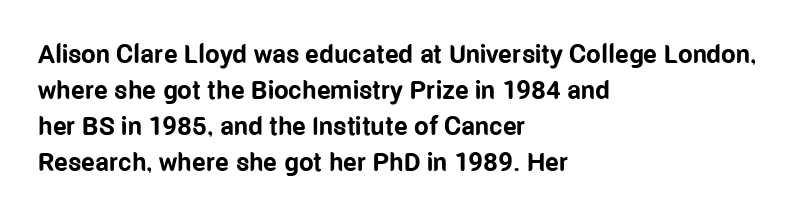
Clear beneath every line of the passage. The typography opts for an upright posture over an oblique one. Evenly set lines give the paragraph a standard silhouette. Standard letterfit; no display-style spreading of the glyphs. The compositor pushed each line to the left boundary.
